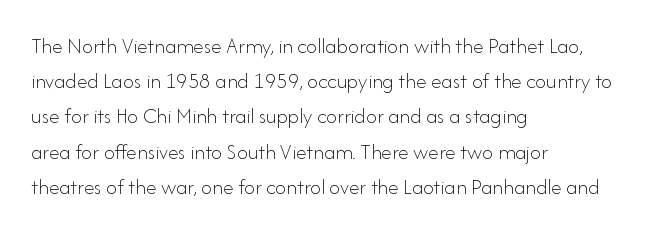
{"italic": "no", "bold": "no", "underline": "no", "align": "left", "line_spacing": "normal", "line_spacing_ratio": 1.6, "letter_spacing": "normal", "letter_spacing_em": 0.0, "glyph_px": 22}
